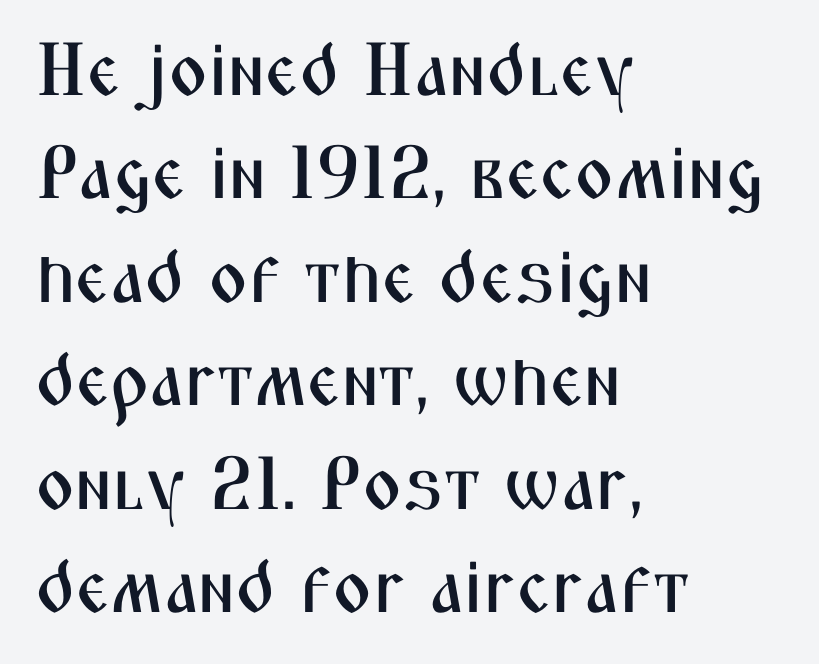
Each new line begins a customary step beneath the previous one. The letters stand upright; this is a roman face. Serif or sans? Sans — the stroke terminals are bare. Line beginnings align vertically; line endings do not. You could call the tracking neutral — neither tight nor loose. Clear beneath every line of the passage.
